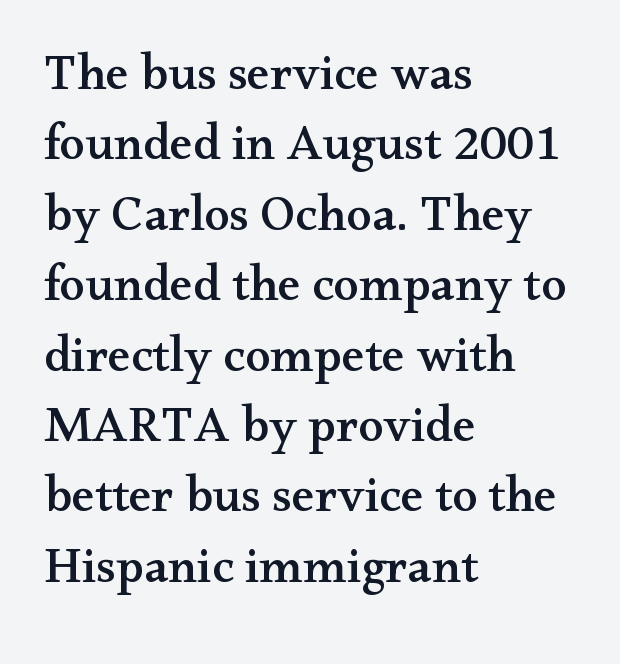
You could not count columns in this text — the font is proportionally spaced. Words appear dense and cohesive because spacing is normal. Vertically, the passage feels balanced, rows spaced as you'd expect. The typesetter chose a ragged-right arrangement here.
